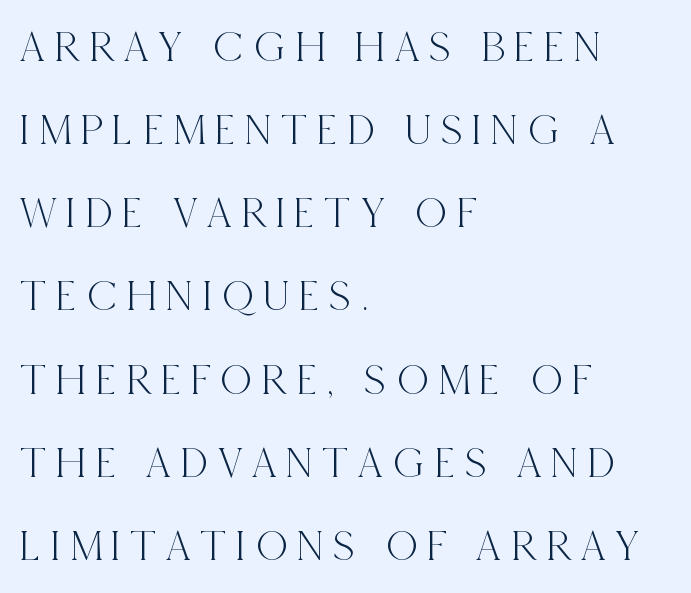
The image shows 44 px condensed serif type, upright; set left-aligned, line spacing 1.89x, unusually wide letter spacing (+0.22 em), not underlined; a large x-height.
